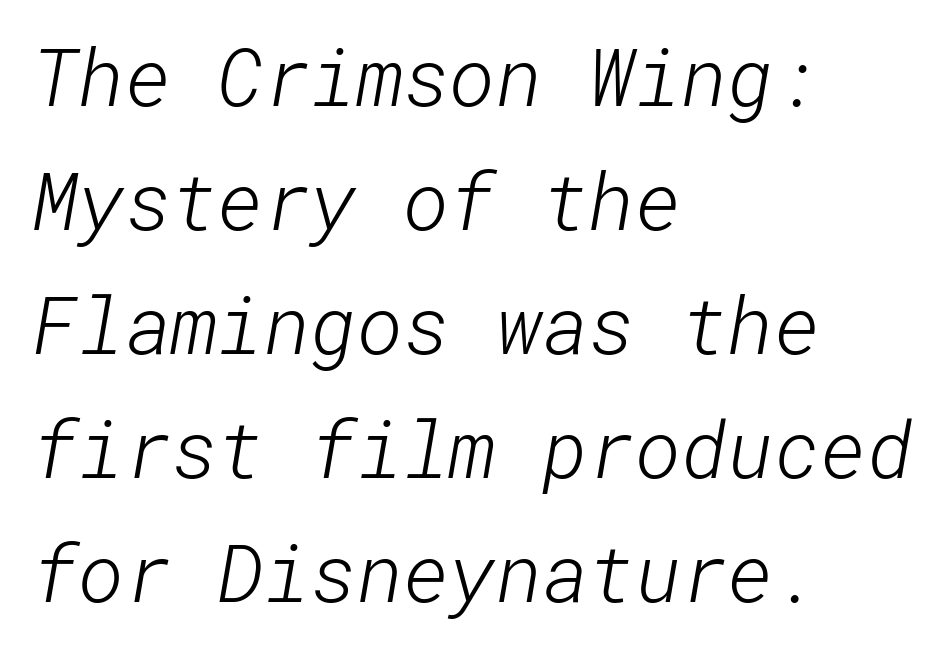
The image shows 79 px light sans-serif type; set left-aligned, normal line spacing (1.57x), normal letter spacing, not underlined; low stroke contrast and a medium x-height.
